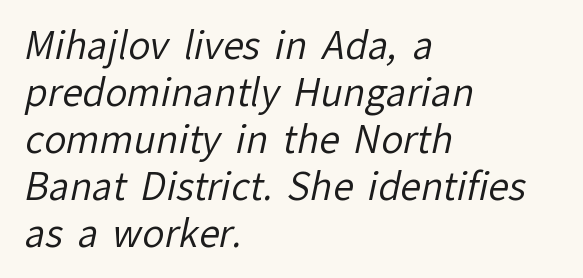
Bold? No — there's no thickening of the strokes. Normally led — the rows are evenly, conventionally spaced. You could call the tracking neutral — neither tight nor loose. The font family rendered here belongs to the sans-serif group. The passage shown is typed in a proportional face where columns would drift.
